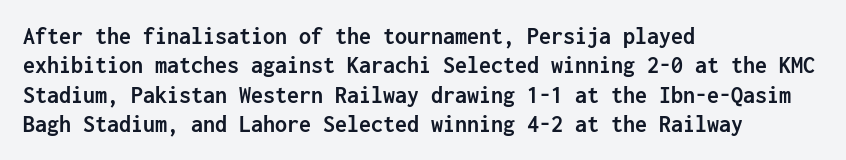
Check the space under the baseline: it is left empty. Words appear dense and cohesive because spacing is normal. Summary of weight: heavy, a full bold. Caption: multi-line text, flush left, ragged right.
